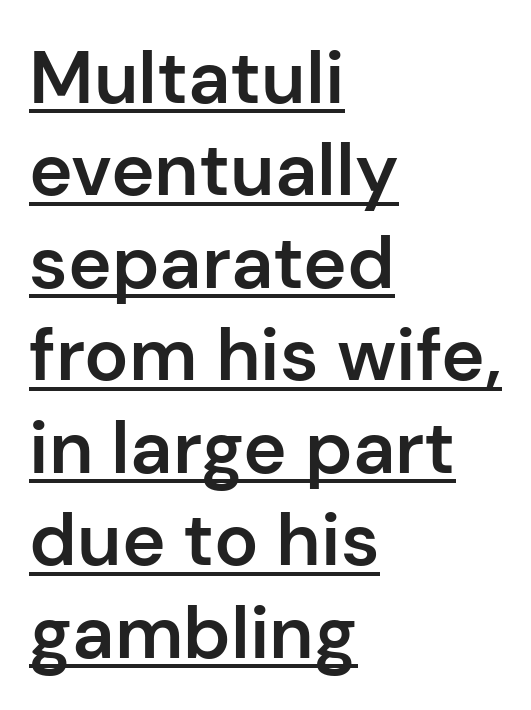
A roman cut, with each character standing at attention. Leftover space on each line is placed entirely after the last word. Students, note that the glyphs here touch the page at normal intervals. The rendering uses natural spacing where letterforms have individual widths.
